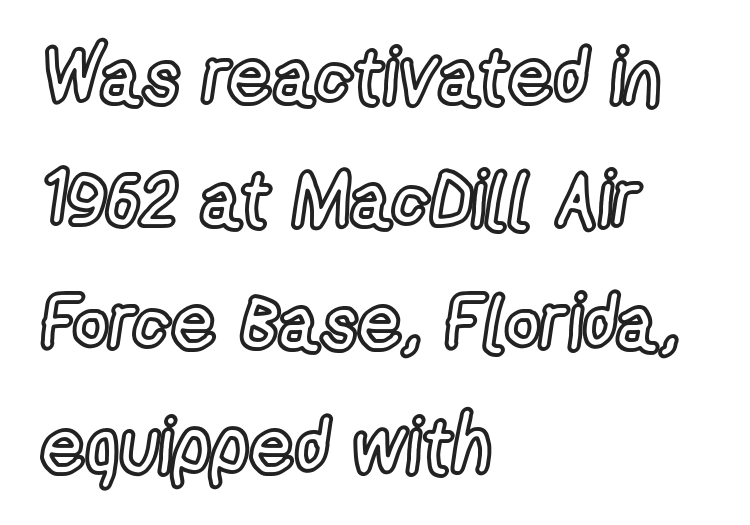
The typesetter chose a ragged-right arrangement here. Character widths vary here, with narrow letters taking less room than wide ones. Any mark beneath the type? The region is blank. The leading is moderate, giving the passage an even texture. The letterforms sit shoulder to shoulder at normal distance.
